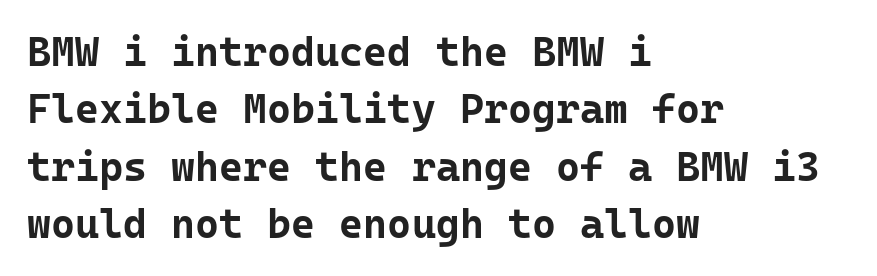
{"serif": "no", "italic": "no", "bold": "yes", "weight": "bold", "width": "normal", "stroke_contrast": "low", "x_height": "medium", "monospaced": "yes", "underline": "no", "align": "left", "line_spacing": "normal", "line_spacing_ratio": 1.4, "letter_spacing": "normal", "letter_spacing_em": 0.0, "glyph_px": 41}
